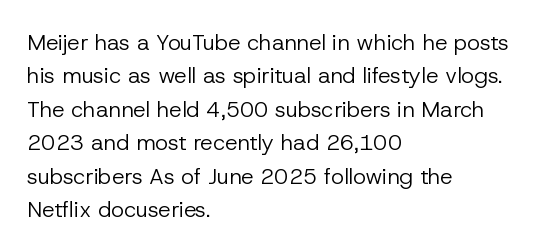
The image shows 22 px text type, upright; set left-aligned, normal line spacing (1.52x), normal letter spacing, not underlined.
